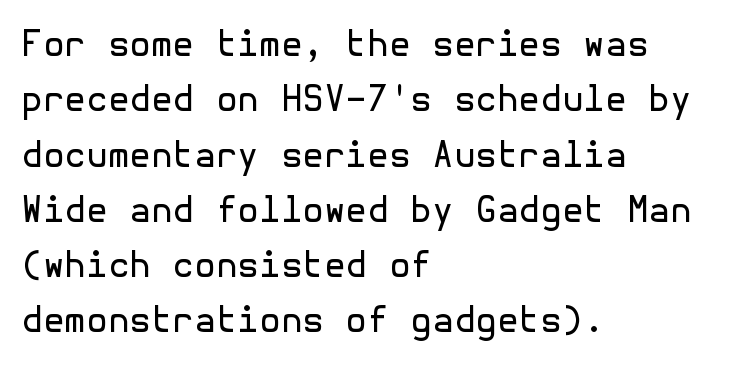
{"serif": "no", "italic": "no", "bold": "no", "weight": "regular", "width": "normal", "x_height": "medium", "underline": "no", "align": "left", "line_spacing": "normal", "line_spacing_ratio": 1.58, "letter_spacing": "normal", "letter_spacing_em": 0.0, "glyph_px": 35}
